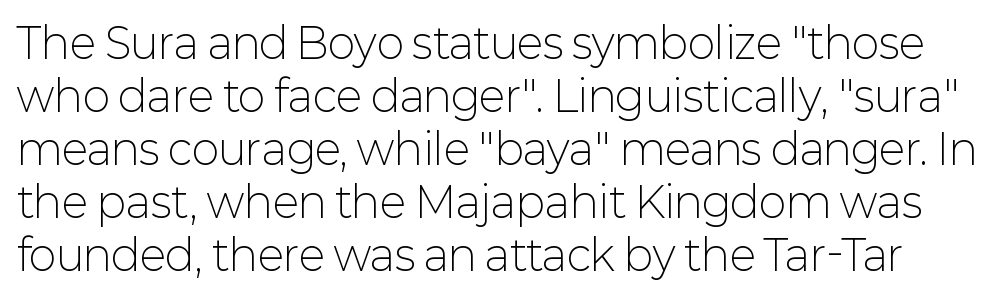
Tall strokes in this sample are plumb rather than angled. Each letter keeps its own natural width here, so spacing adapts to shape. These lines are composed in type without serifs. Stems here are at most as thick as an everyday book face.
